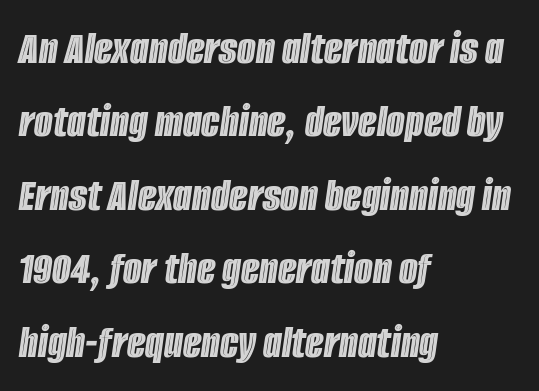
You could not count columns in this text — the font is proportionally spaced. Does the copy run flush right? No — it runs flush left. The passage shown has conventional tracking throughout. These lines were composed using italics.
